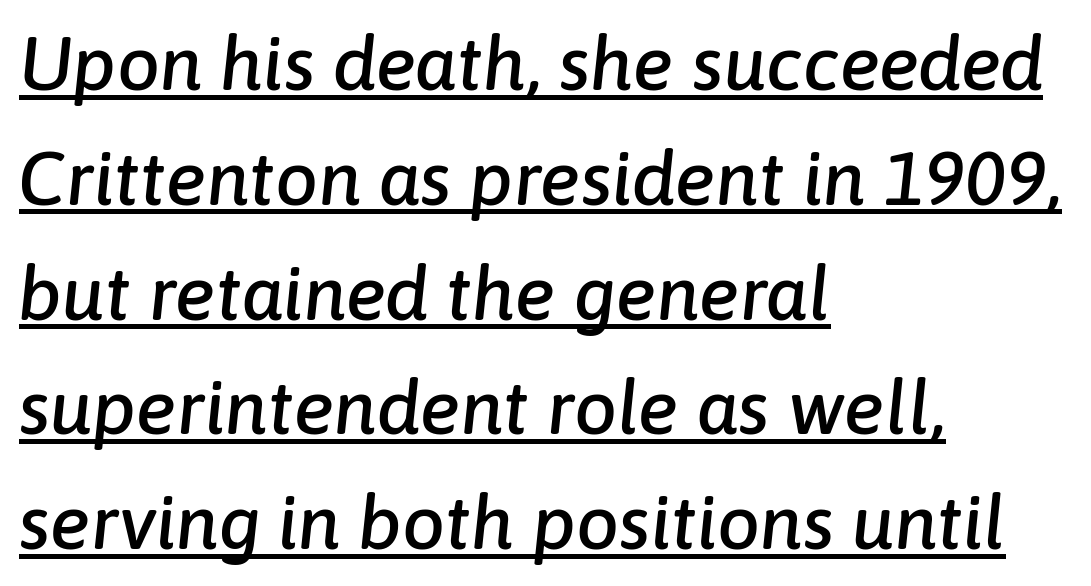
Is there much room between lines? A standard amount, neither cramped nor airy. The whole block is typeset with a tilt. The face used here is proportionally spaced, like ordinary book or web type. The sample's only ornament is a line tracing under the words. Each word holds together tightly as a unit, with standard inter-letter gaps. If you drew a ruler down the left edge, every line would touch it.
